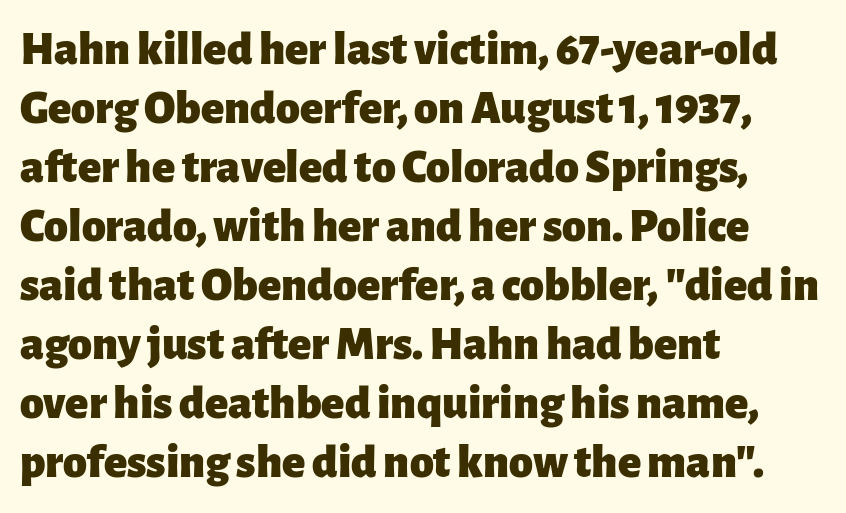
{"serif": "no", "italic": "no", "bold": "yes", "weight": "heavy", "width": "normal", "stroke_contrast": "low", "x_height": "medium", "monospaced": "no", "underline": "no", "align": "left", "line_spacing_ratio": 1.23, "letter_spacing": "normal", "letter_spacing_em": 0.0, "glyph_px": 48}
